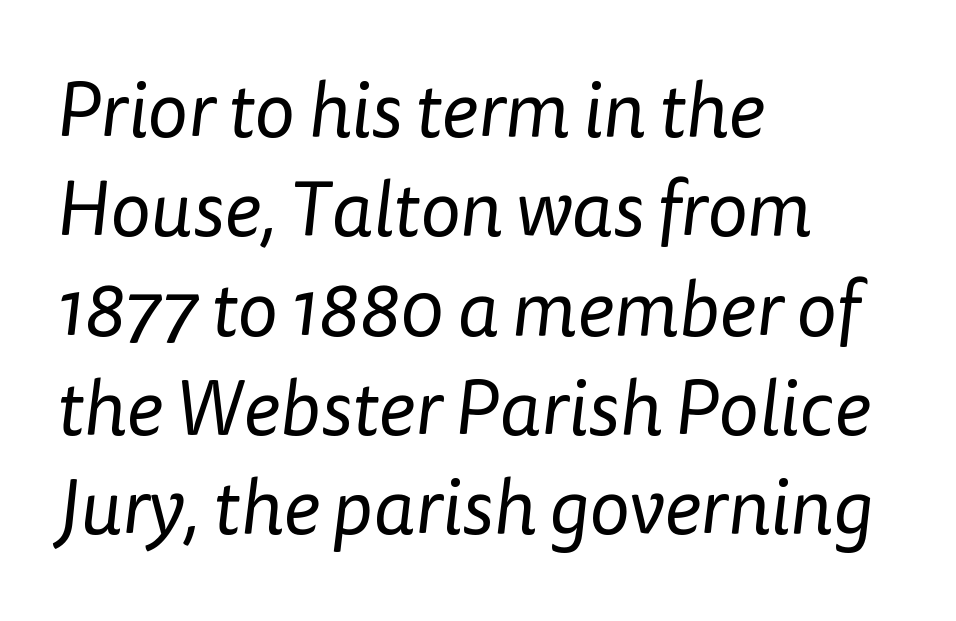
The face used here is proportionally spaced, like ordinary book or web type. Stem width sits at or under what a default text font uses. The baseline area is clear. In CSS terms this would be text-align: left. The face used here is rendered with its standard letterfit.
